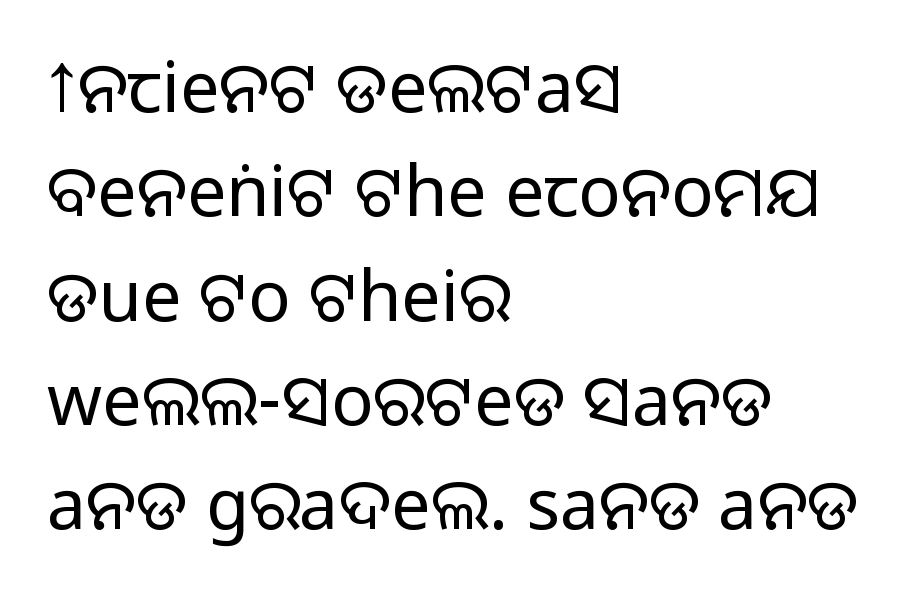
{"serif": "no", "italic": "no", "bold": "no", "weight": "regular", "width": "normal", "stroke_contrast": "low", "x_height": "large", "monospaced": "no", "underline": "no", "align": "left", "line_spacing": "normal", "line_spacing_ratio": 1.49, "letter_spacing": "normal", "letter_spacing_em": 0.0, "glyph_px": 70}
